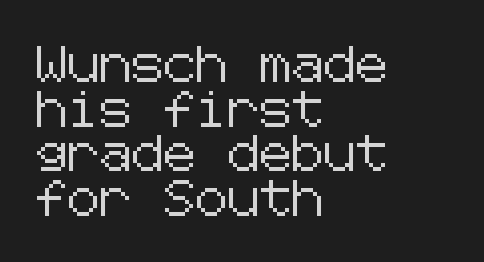
Q: Is the text italic (slanted)? A: No, it is upright.
Q: Is the typeface a serif or a sans-serif typeface? A: Sans-serif.
Q: Is the text underlined? A: No.
Q: How is the paragraph aligned? A: Left-aligned.
Q: Is the spacing between letters normal or unusually wide? A: Normal.
Q: Width (condensed, normal, or wide)? A: Normal.
Q: Stroke contrast? A: Low.
Q: x-height? A: Medium.
